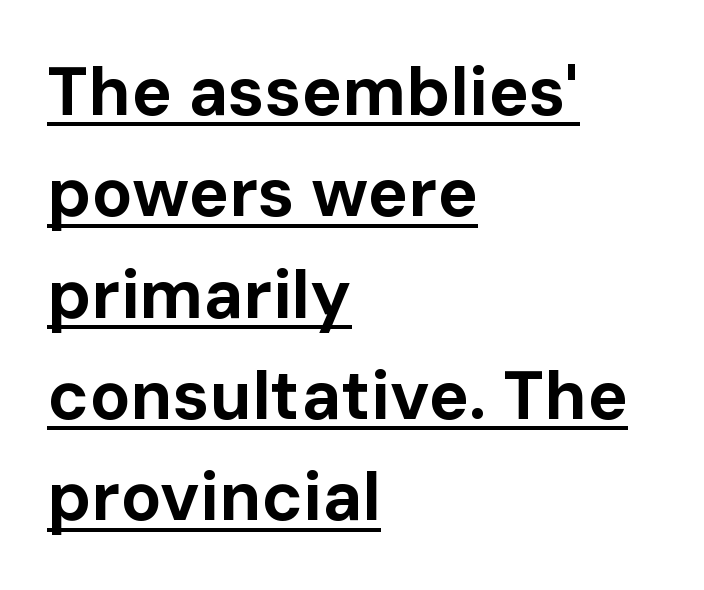
Short and long lines alike share a common starting point at left. The axis of the letterforms is exactly vertical. The passage shown has conventional tracking throughout. Thick stems and heavy bowls — unmistakably bold. Observe the absence of serifs on each vertical stroke in this sample.
